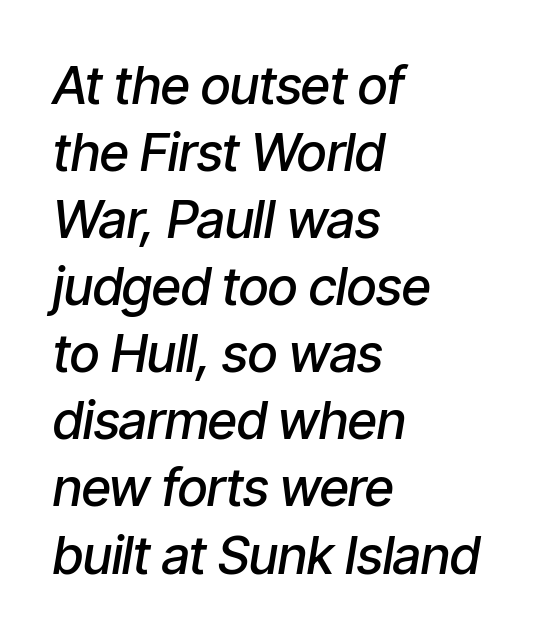
Is the letter spacing exaggerated? No — it looks like the ordinary default. The lines in this sample share a left origin and differ only in where they stop. Think of a printed novel: that variable character pitch is what you see here. Regarding leading, the lines here are spaced in the standard way. In terms of posture, this sample is oblique.
